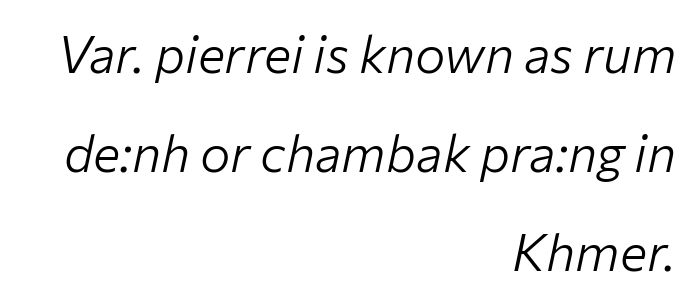
Q: Is the text bold? A: No.
Q: Is the text italic (slanted)? A: Yes, it leans right by about 12 degrees.
Q: Is the text underlined? A: No.
Q: How is the paragraph aligned? A: Right-aligned.
Q: Is the spacing between letters normal or unusually wide? A: Normal.
Q: Is the spacing between lines tight, normal or loose? A: Loose.
Q: Width (condensed, normal, or wide)? A: Normal.
Q: Stroke contrast? A: Low.
Q: x-height? A: Medium.
Q: Monospaced? A: No.
